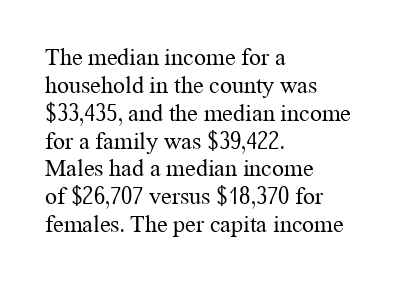
Q: Is the text bold? A: No.
Q: Is the text italic (slanted)? A: No, it is upright.
Q: Is the text underlined? A: No.
Q: How is the paragraph aligned? A: Left-aligned.
Q: Is the spacing between letters normal or unusually wide? A: Normal.
